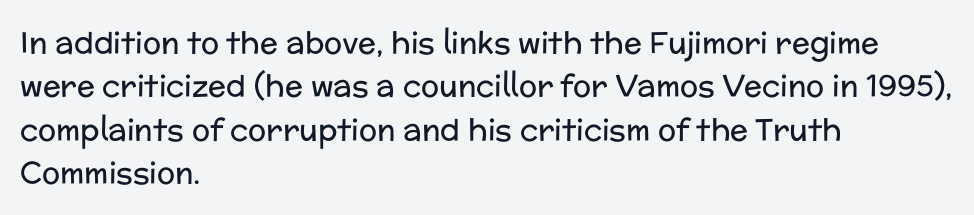
{"serif": "no", "italic": "no", "bold": "no", "weight": "regular", "width": "normal", "stroke_contrast": "low", "x_height": "medium", "monospaced": "no", "underline": "no", "align": "left", "line_spacing": "normal", "line_spacing_ratio": 1.45, "letter_spacing": "normal", "letter_spacing_em": 0.0, "glyph_px": 30}
